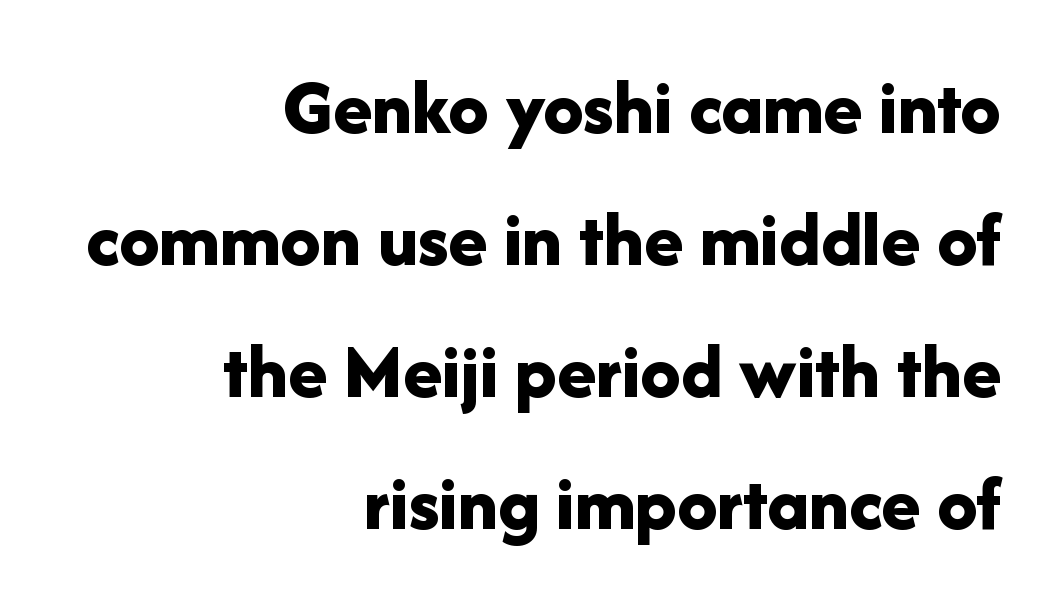
The image shows 80 px bold sans-serif type, upright; set right-aligned, normal line spacing (1.65x), normal letter spacing, not underlined; low stroke contrast and a medium x-height.
